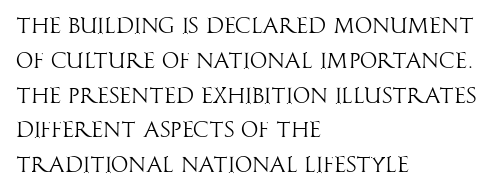
All the whitespace from short lines collects on the right. No extra tracking has been applied to these lines. Characters remain perfectly vertical along every line. The space beneath each line is pristine and unruled. Vertical stems look standard width or narrower in stroke.
